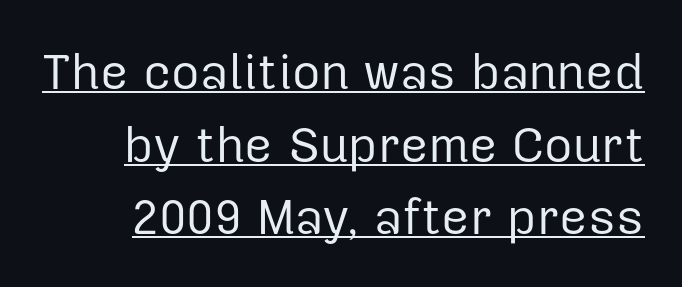
Q: Is the text bold? A: No.
Q: Is the text italic (slanted)? A: No, it is upright.
Q: Is the typeface a serif or a sans-serif typeface? A: Sans-serif.
Q: Is the text underlined? A: Yes.
Q: Is the spacing between letters normal or unusually wide? A: Normal.
Q: Is the spacing between lines tight, normal or loose? A: Normal.
Q: Width (condensed, normal, or wide)? A: Normal.
Q: Stroke contrast? A: Low.
Q: x-height? A: Medium.
Q: Monospaced? A: No.
